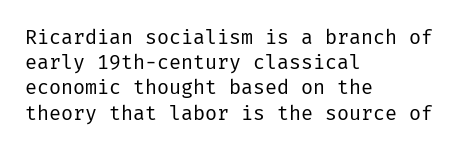
Q: Is the text bold? A: No.
Q: Is the text italic (slanted)? A: No, it is upright.
Q: Is the text underlined? A: No.
Q: How is the paragraph aligned? A: Left-aligned.
Q: Is the spacing between letters normal or unusually wide? A: Normal.
Q: Is the spacing between lines tight, normal or loose? A: Normal.
